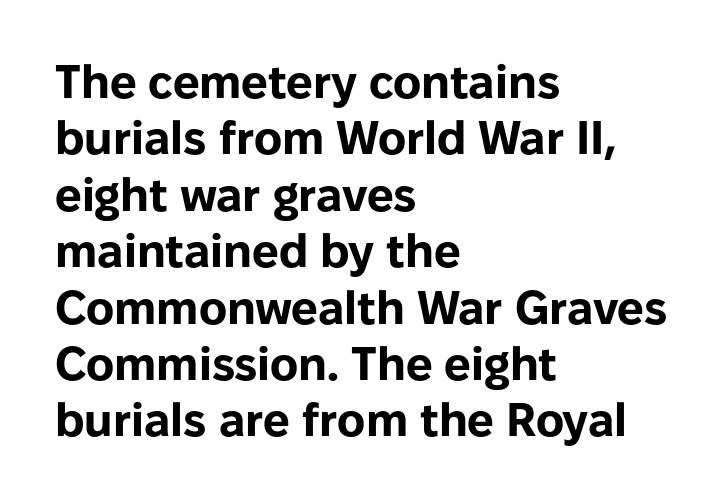
{"serif": "no", "italic": "no", "bold": "yes", "weight": "bold", "width": "normal", "stroke_contrast": "low", "x_height": "medium", "monospaced": "no", "underline": "no", "align": "left", "line_spacing_ratio": 1.2, "letter_spacing": "normal", "letter_spacing_em": 0.0, "glyph_px": 47}
